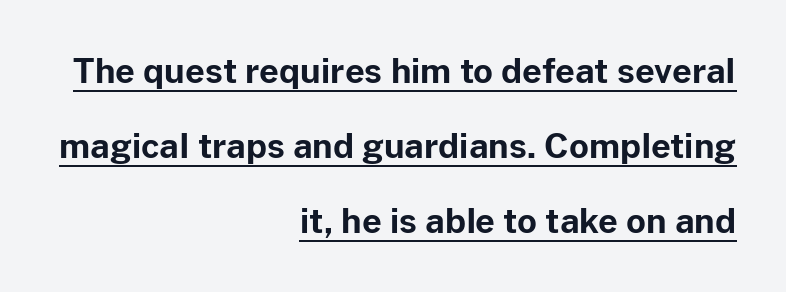
Q: Is the text bold? A: Yes.
Q: Is the text italic (slanted)? A: No, it is upright.
Q: Is the typeface a serif or a sans-serif typeface? A: Sans-serif.
Q: Is the text underlined? A: Yes.
Q: How is the paragraph aligned? A: Right-aligned.
Q: Is the spacing between letters normal or unusually wide? A: Normal.
Q: Is the spacing between lines tight, normal or loose? A: Loose.
Q: Width (condensed, normal, or wide)? A: Normal.
Q: Stroke contrast? A: Low.
Q: x-height? A: Medium.
Q: Monospaced? A: No.
